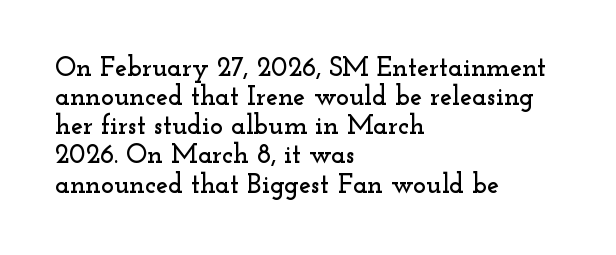
The image shows 27 px text type, upright; set left-aligned, tight line spacing (1.08x), normal letter spacing, not underlined.
